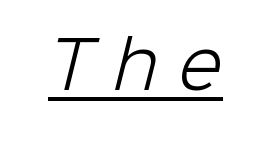
{"serif": "no", "bold": "no", "weight": "light", "width": "normal", "stroke_contrast": "low", "x_height": "medium", "monospaced": "no", "underline": "yes", "letter_spacing": "wide", "letter_spacing_em": 0.33, "glyph_px": 64}
